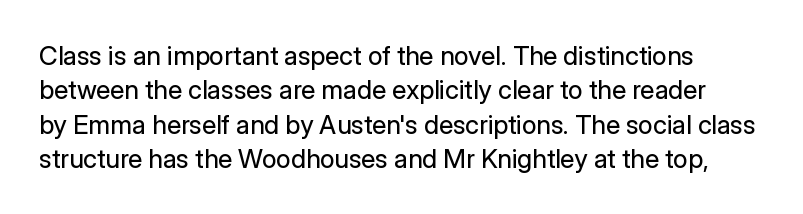
{"italic": "no", "bold": "no", "underline": "no", "line_spacing": "normal", "line_spacing_ratio": 1.32, "letter_spacing": "normal", "letter_spacing_em": 0.0, "glyph_px": 26}
